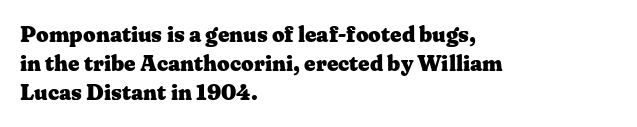
{"italic": "no", "bold": "yes", "underline": "no", "align": "left", "line_spacing": "normal", "line_spacing_ratio": 1.32, "letter_spacing": "normal", "letter_spacing_em": 0.0, "glyph_px": 22}
